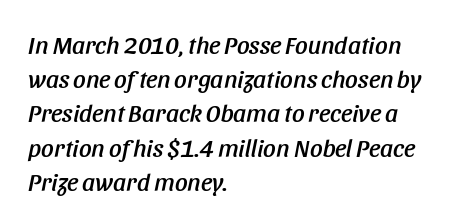
Q: Is the text italic (slanted)? A: Yes, it leans right by about 11 degrees.
Q: Is the text underlined? A: No.
Q: How is the paragraph aligned? A: Left-aligned.
Q: Is the spacing between letters normal or unusually wide? A: Normal.
Q: Is the spacing between lines tight, normal or loose? A: Normal.
